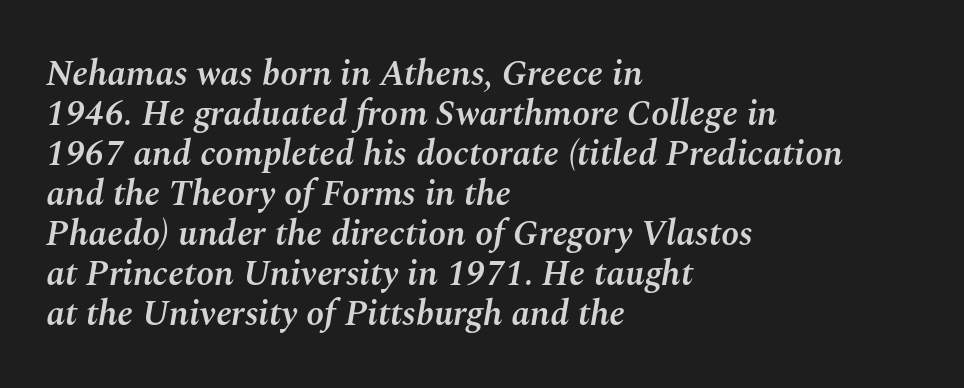
The text block is weighted toward the left margin, trailing off unevenly rightward. Slant detected: the letters are inclined. One glance says dense: line gaps are narrower than usual. Varying glyph widths throughout — classic text-font behaviour.
